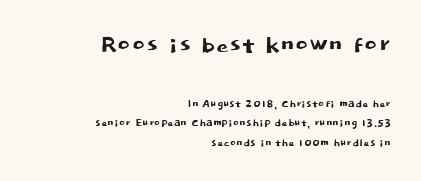
{"serif": "no", "italic": "no", "width": "normal", "stroke_contrast": "low", "x_height": "large", "monospaced": "no", "underline": "no", "align": "right", "line_spacing": "normal", "line_spacing_ratio": 1.37, "letter_spacing": "normal", "letter_spacing_em": 0.0, "larger_block": "first", "size_ratio": 2.21, "glyph_px": 31}
